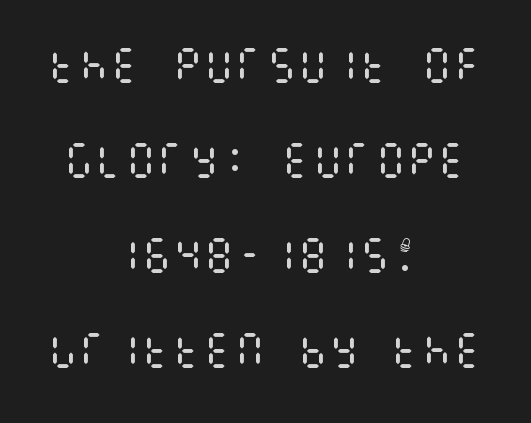
Q: Is the text bold? A: No.
Q: Is the text italic (slanted)? A: No, it is upright.
Q: Is the text underlined? A: No.
Q: How is the paragraph aligned? A: Centered.
Q: Is the spacing between letters normal or unusually wide? A: Normal.
Q: Is the spacing between lines tight, normal or loose? A: Loose.
Q: Width (condensed, normal, or wide)? A: Condensed.
Q: Stroke contrast? A: Medium.
Q: x-height? A: Large.
